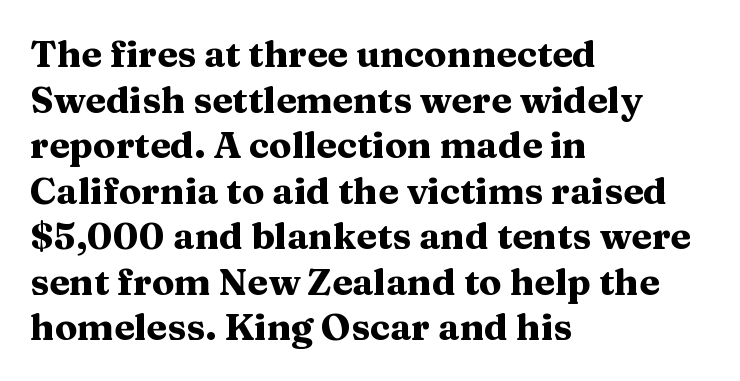
{"serif": "yes", "italic": "no", "bold": "yes", "weight": "heavy", "width": "wide", "stroke_contrast": "medium", "x_height": "medium", "monospaced": "no", "underline": "no", "align": "left", "line_spacing_ratio": 1.23, "letter_spacing": "normal", "letter_spacing_em": 0.0, "glyph_px": 37}
